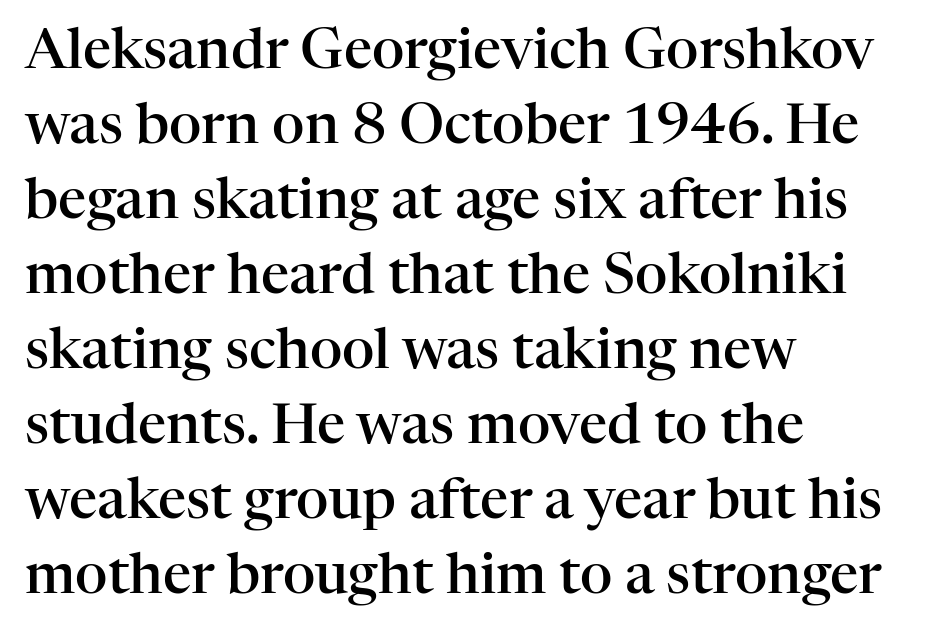
The line-height multiplier appears to be the usual default. It's the straight-up-and-down kind of type. Underline: absent. What kind of face is this? One with serifs. The lines in this sample share a left origin and differ only in where they stop. The letters advance in unequal steps, a hallmark of proportional type.
